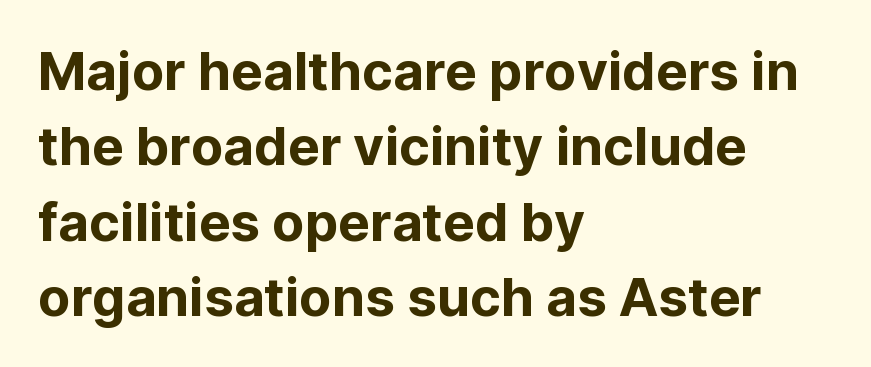
{"serif": "no", "italic": "no", "width": "normal", "stroke_contrast": "low", "x_height": "medium", "monospaced": "no", "underline": "no", "align": "left", "line_spacing": "normal", "line_spacing_ratio": 1.42, "letter_spacing": "normal", "letter_spacing_em": 0.0, "glyph_px": 53}
